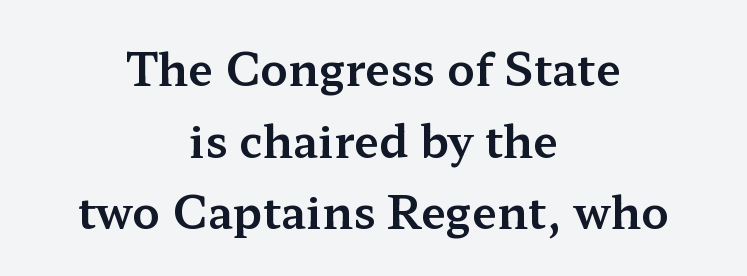
The image shows 45 px wide serif type, upright; set centered, normal line spacing (1.59x), normal letter spacing, not underlined; medium stroke contrast and a medium x-height.
